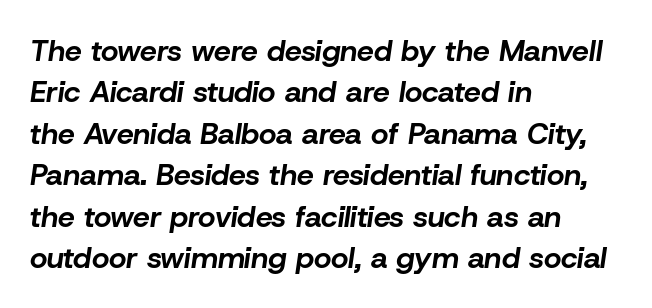
Q: Is the text bold? A: Yes.
Q: Is the text italic (slanted)? A: Yes, it leans right by about 8 degrees.
Q: Is the text underlined? A: No.
Q: How is the paragraph aligned? A: Left-aligned.
Q: Is the spacing between letters normal or unusually wide? A: Normal.
Q: Is the spacing between lines tight, normal or loose? A: Normal.
Q: Width (condensed, normal, or wide)? A: Normal.
Q: Stroke contrast? A: Low.
Q: x-height? A: Medium.
Q: Monospaced? A: No.
